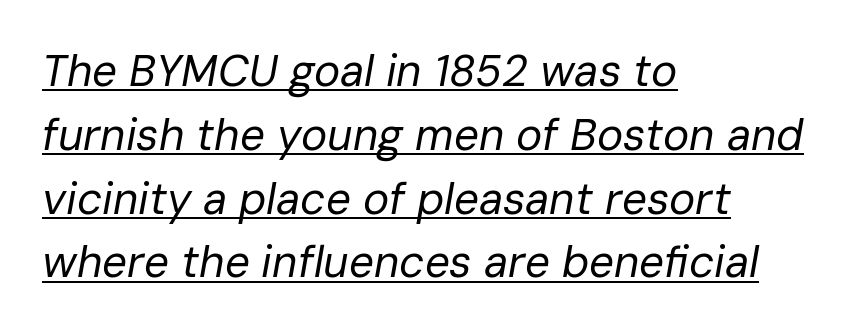
Q: Is the text bold? A: No.
Q: Is the text italic (slanted)? A: Yes, it leans right by about 10 degrees.
Q: Is the text underlined? A: Yes.
Q: How is the paragraph aligned? A: Left-aligned.
Q: Is the spacing between letters normal or unusually wide? A: Normal.
Q: Is the spacing between lines tight, normal or loose? A: Normal.
Q: Width (condensed, normal, or wide)? A: Normal.
Q: Stroke contrast? A: Low.
Q: x-height? A: Medium.
Q: Monospaced? A: No.
